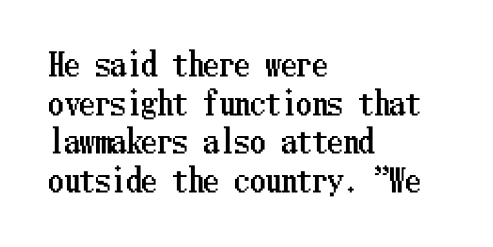
The image shows 31 px condensed type, upright; set left-aligned, normal line spacing (1.25x), normal letter spacing, not underlined; low stroke contrast and a medium x-height.
